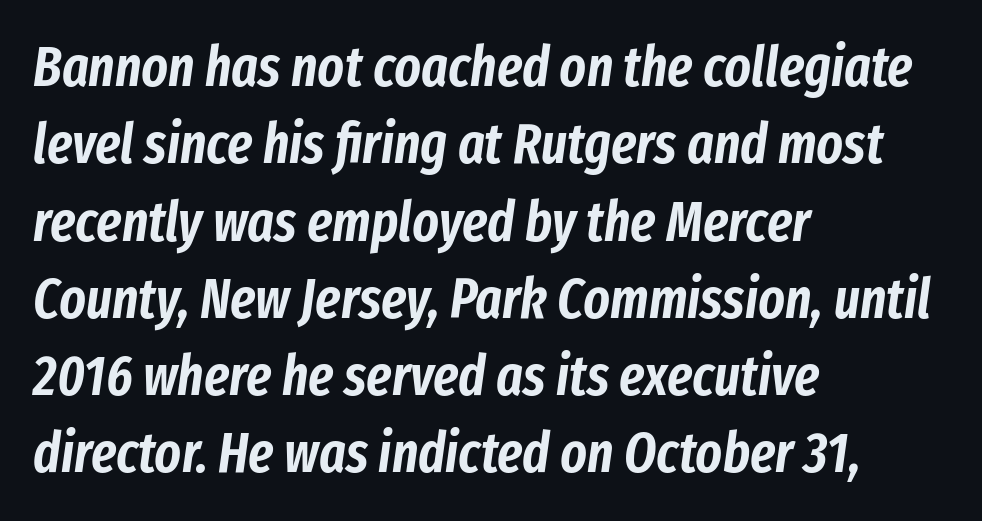
The image shows 56 px condensed type, italic (leaning right); set left-aligned, normal line spacing (1.38x), normal letter spacing, not underlined; low stroke contrast and a medium x-height.
